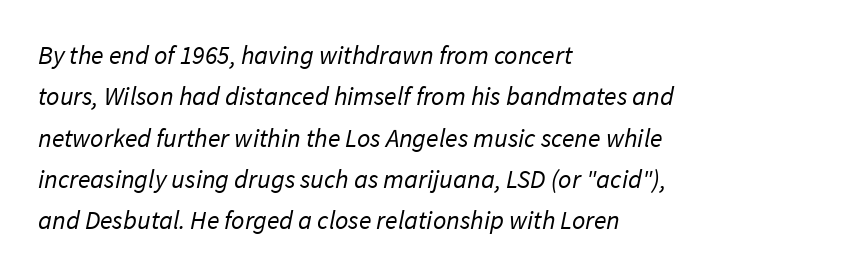
{"bold": "no", "underline": "no", "align": "left", "line_spacing": "normal", "line_spacing_ratio": 1.59, "letter_spacing": "normal", "letter_spacing_em": 0.0, "glyph_px": 26}
